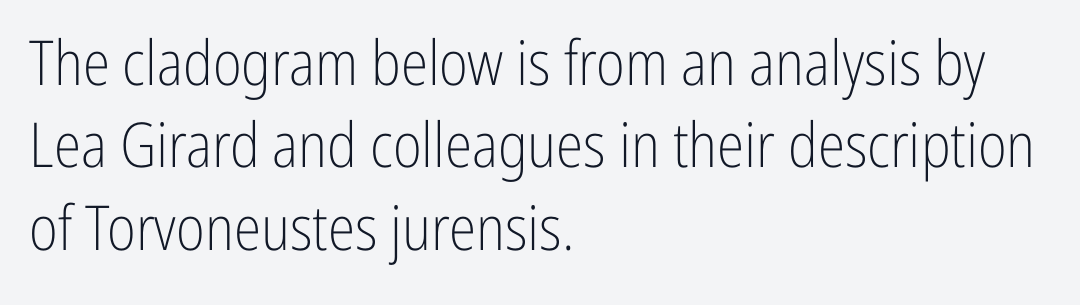
Q: Is the text bold? A: No.
Q: Is the text italic (slanted)? A: No, it is upright.
Q: Is the typeface a serif or a sans-serif typeface? A: Sans-serif.
Q: Is the text underlined? A: No.
Q: How is the paragraph aligned? A: Left-aligned.
Q: Is the spacing between letters normal or unusually wide? A: Normal.
Q: Is the spacing between lines tight, normal or loose? A: Normal.
Q: Width (condensed, normal, or wide)? A: Condensed.
Q: Stroke contrast? A: Low.
Q: x-height? A: Medium.
Q: Monospaced? A: No.
